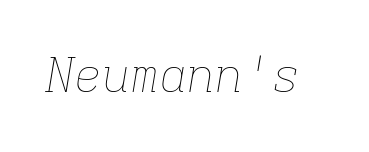
{"italic": "yes", "lean": "right", "slant_degrees": 9, "bold": "no", "weight": "thin", "width": "normal", "stroke_contrast": "low", "x_height": "medium", "monospaced": "yes", "underline": "no", "letter_spacing": "normal", "letter_spacing_em": 0.0, "glyph_px": 47}
